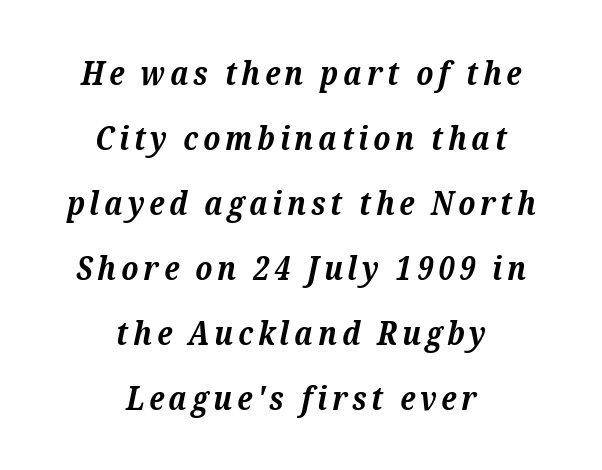
{"serif": "yes", "italic": "yes", "lean": "right", "slant_degrees": 12, "bold": "yes", "weight": "bold", "width": "normal", "stroke_contrast": "medium", "x_height": "medium", "monospaced": "no", "underline": "no", "align": "center", "line_spacing": "loose", "line_spacing_ratio": 2.03, "glyph_px": 32}
